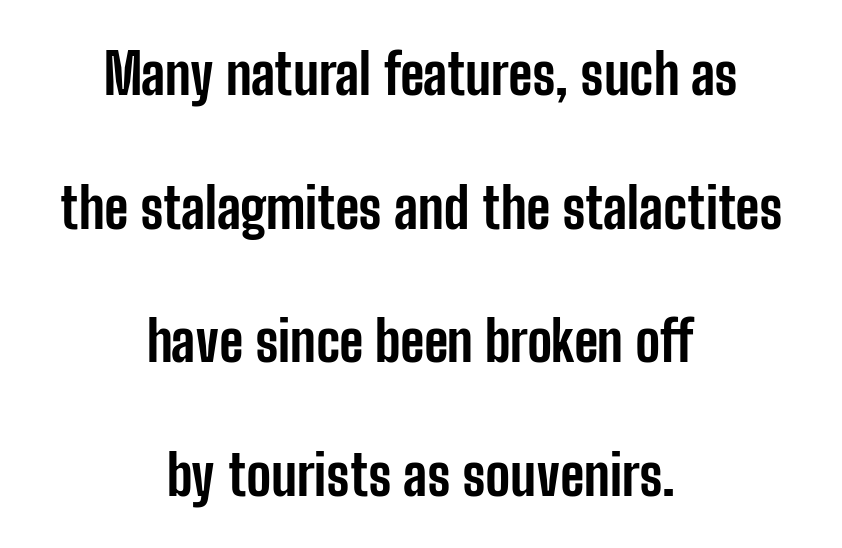
{"serif": "no", "italic": "no", "bold": "yes", "weight": "bold", "width": "condensed", "stroke_contrast": "low", "x_height": "medium", "monospaced": "no", "underline": "no", "align": "center", "line_spacing": "loose", "line_spacing_ratio": 2.43, "letter_spacing": "normal", "letter_spacing_em": 0.0, "glyph_px": 55}
